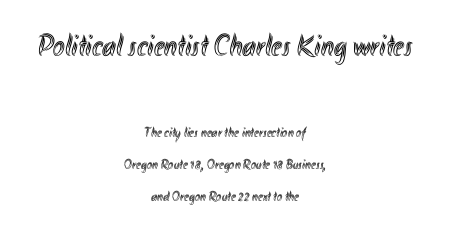
{"width": "condensed", "x_height": "small", "monospaced": "no", "underline": "no", "align": "center", "line_spacing": "loose", "line_spacing_ratio": 2.28, "letter_spacing": "normal", "letter_spacing_em": 0.0, "larger_block": "first", "size_ratio": 2.21, "glyph_px": 31}
